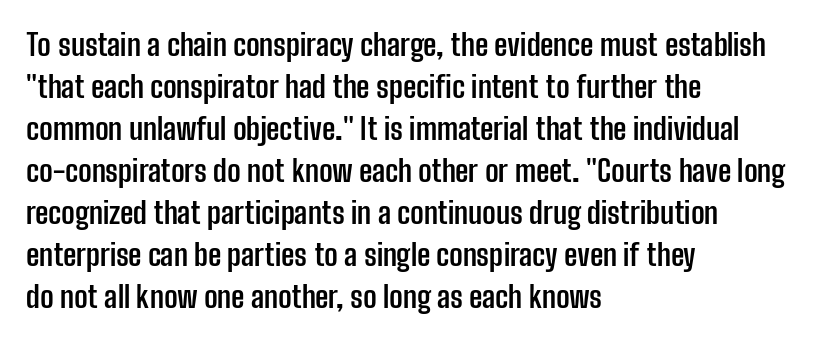
{"serif": "no", "italic": "no", "bold": "yes", "weight": "semibold", "width": "condensed", "stroke_contrast": "low", "x_height": "medium", "monospaced": "no", "underline": "no", "align": "left", "line_spacing": "normal", "line_spacing_ratio": 1.4, "letter_spacing": "normal", "letter_spacing_em": 0.0, "glyph_px": 30}
